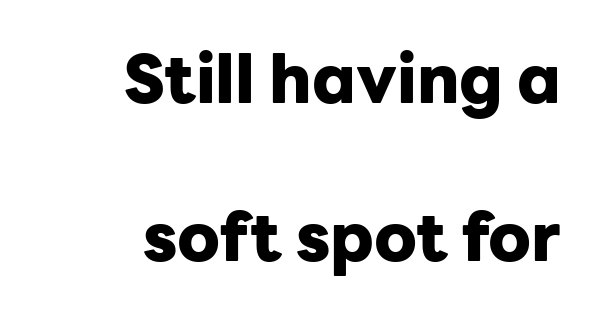
Q: Is the text bold? A: Yes.
Q: Is the text italic (slanted)? A: No, it is upright.
Q: Is the typeface a serif or a sans-serif typeface? A: Sans-serif.
Q: Is the text underlined? A: No.
Q: Is the spacing between letters normal or unusually wide? A: Normal.
Q: Is the spacing between lines tight, normal or loose? A: Loose.
Q: Width (condensed, normal, or wide)? A: Normal.
Q: Stroke contrast? A: Low.
Q: x-height? A: Medium.
Q: Monospaced? A: No.
